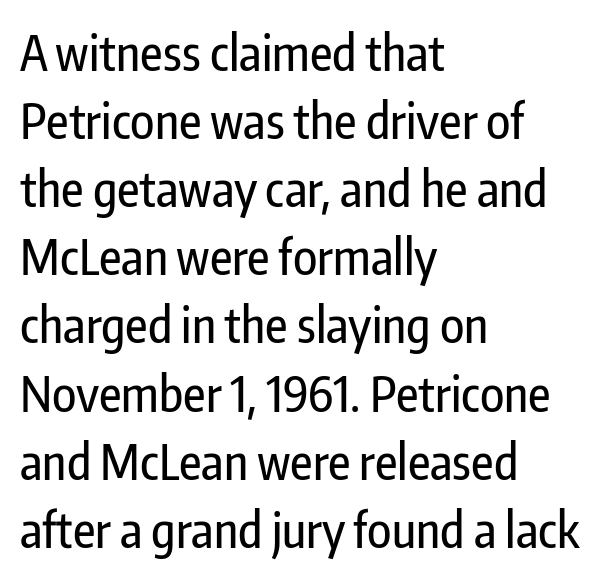
Q: Is the text italic (slanted)? A: No, it is upright.
Q: Is the typeface a serif or a sans-serif typeface? A: Sans-serif.
Q: Is the text underlined? A: No.
Q: How is the paragraph aligned? A: Left-aligned.
Q: Is the spacing between letters normal or unusually wide? A: Normal.
Q: Is the spacing between lines tight, normal or loose? A: Normal.
Q: Width (condensed, normal, or wide)? A: Condensed.
Q: Stroke contrast? A: Low.
Q: x-height? A: Medium.
Q: Monospaced? A: No.
